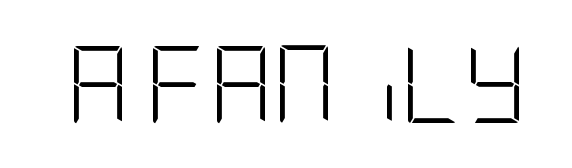
Each row of text sits above clean, open space. Here the glyphs are tracked normally, forming tight word shapes. Characters remain perfectly vertical along every line. The font sits on the lighter half of the weight spectrum, regular included.
